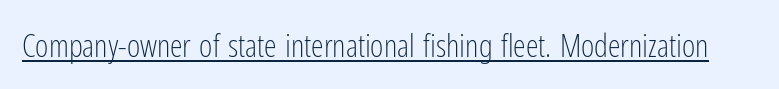
In terms of letterspacing, this is plain default setting. This sample uses a sans-serif face. The lettering stays uniformly vertical, giving the passage a roman look. Heft: none added — not bold.
